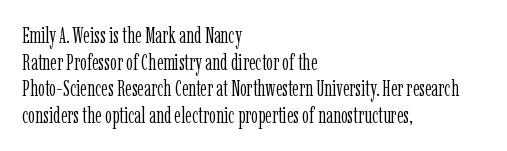
Q: Is the text bold? A: No.
Q: Is the text italic (slanted)? A: No, it is upright.
Q: Is the text underlined? A: No.
Q: How is the paragraph aligned? A: Left-aligned.
Q: Is the spacing between letters normal or unusually wide? A: Normal.
